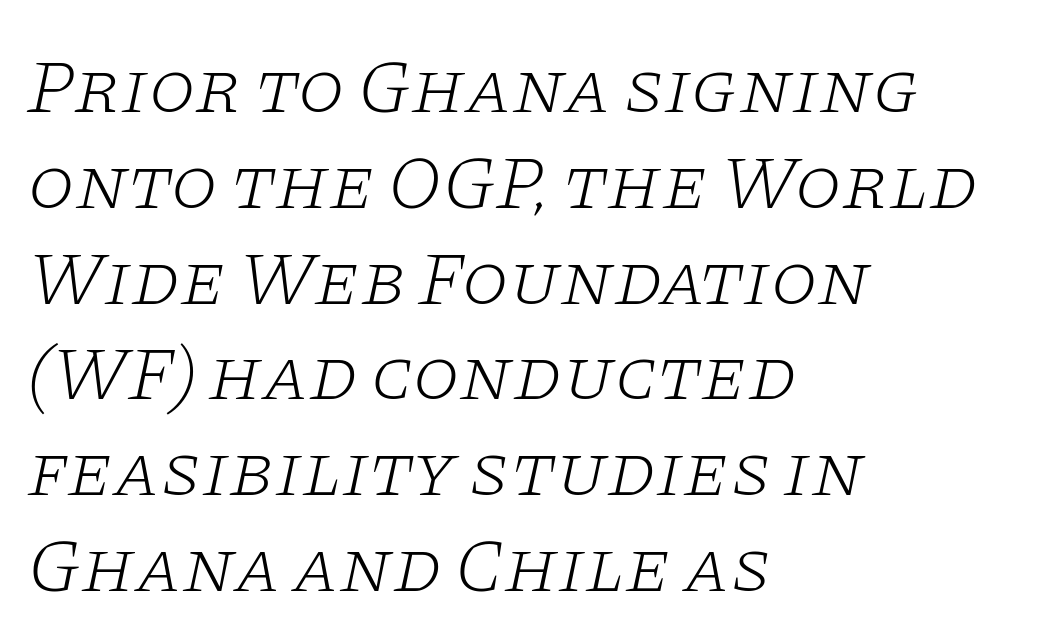
The image shows 76 px light, wide serif type, italic (leaning right); set left-aligned, normal line spacing (1.26x), normal letter spacing, not underlined; low stroke contrast and a large x-height.
